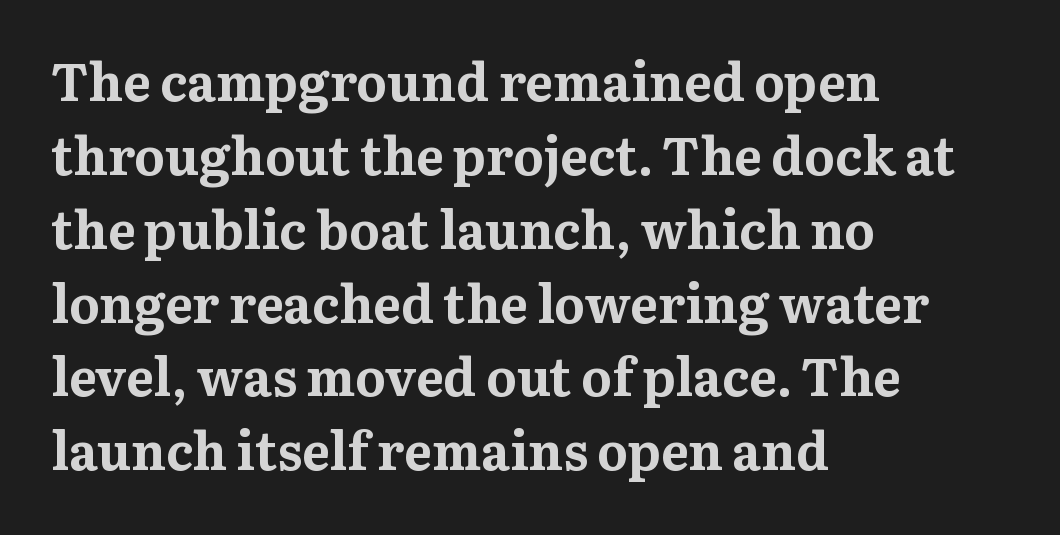
Layout note: lines flush left. Underlining? Definitely not there. Unlike a clean sans, this face finishes its strokes with serifs. Varying glyph widths throughout — classic text-font behaviour. Inter-character spacing is left at the font's built-in metrics.
